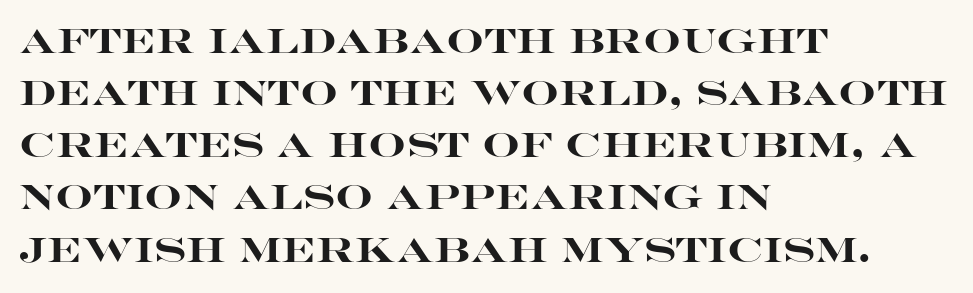
The image shows 33 px heavy, wide type, upright; set left-aligned, normal line spacing (1.58x), normal letter spacing, not underlined; high stroke contrast and a large x-height.
